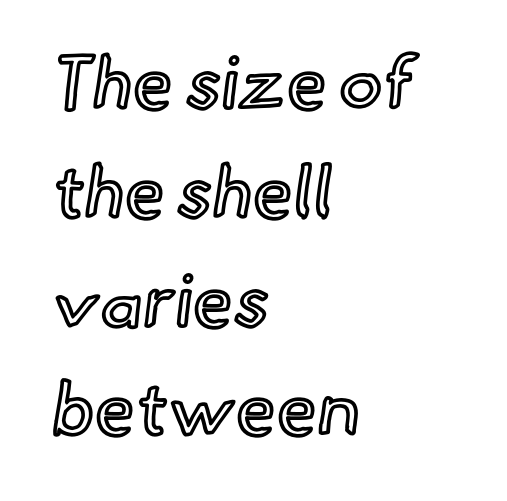
Looks like regular typesetting: each glyph gets only the width it needs. The gap between lines stays unmarked. The horizontal fit of the characters is conventional and even. In terms of leading, this rendering sits right in the middle.
